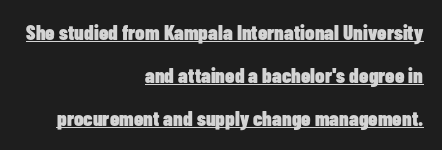
{"italic": "no", "bold": "yes", "underline": "yes", "align": "right", "line_spacing": "loose", "line_spacing_ratio": 2.04, "letter_spacing": "normal", "letter_spacing_em": 0.0, "glyph_px": 21}
